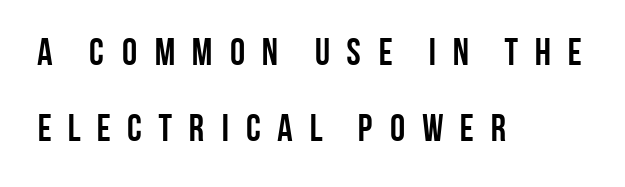
These lines carry a lot of weight — the face is fully bold. The area under the type is left untouched. Compared with typical body copy, the letter spacing here is much looser. When letters stand straight like this, we call the style roman or upright.
